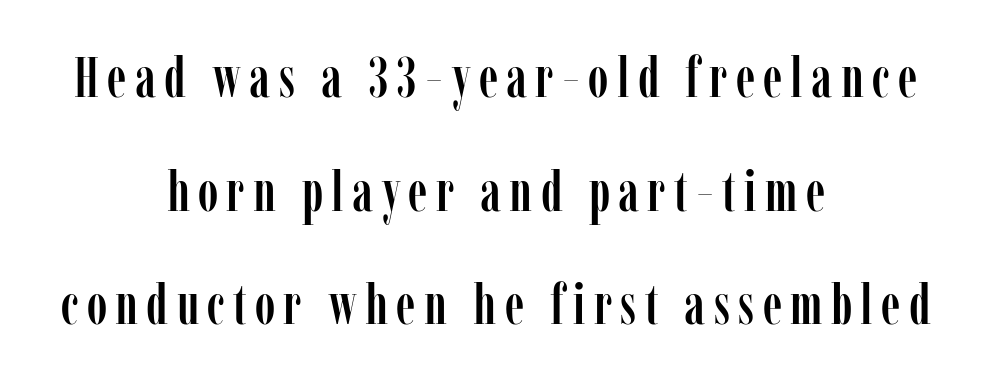
The image shows 56 px condensed serif type, upright; set centered, loose line spacing (2.03x), not underlined; low stroke contrast and a medium x-height.
